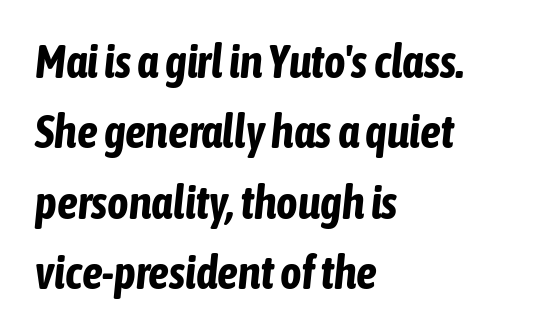
The image shows 46 px bold, condensed type, italic (leaning right); set left-aligned, normal line spacing (1.53x), normal letter spacing, not underlined; low stroke contrast and a medium x-height.
